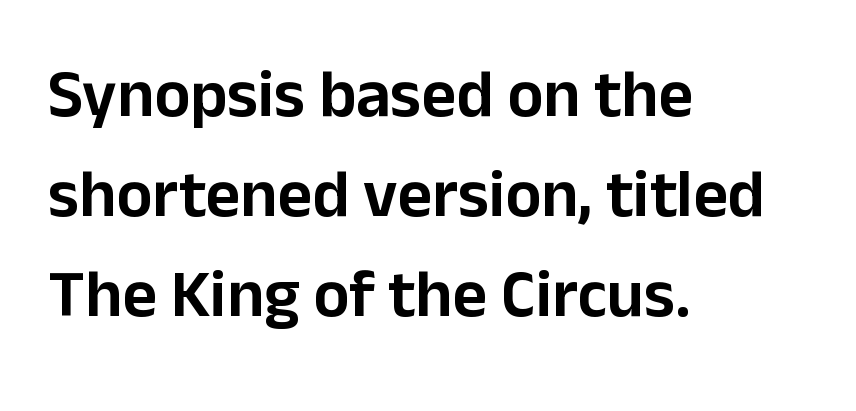
Characters follow at the spacing the type designer built in. Is there much room between lines? A standard amount, neither cramped nor airy. Tall strokes in this sample are plumb rather than angled. Letterform terminals end flat and unadorned throughout the passage. Character widths vary here, with narrow letters taking less room than wide ones.
